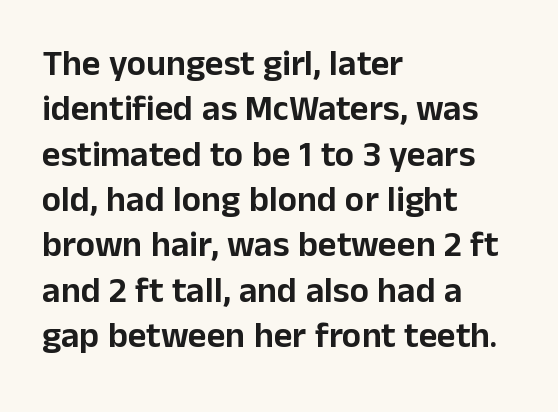
Words float on clear page, feet unadorned. Caption: standard tracking, unaltered. The lines are quadded left. The line-height multiplier appears to be the usual default.
